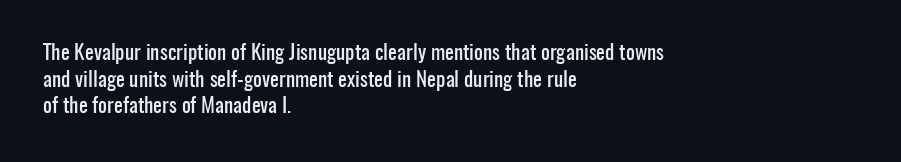
The image shows 21 px text type, upright; set left-aligned, normal line spacing (1.27x), normal letter spacing, not underlined.
